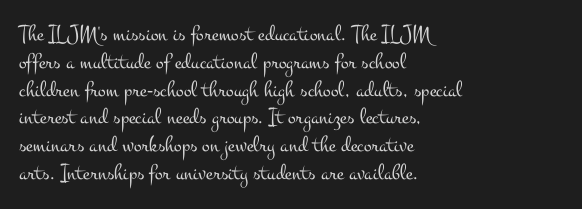
The image shows 23 px text type; set left-aligned, line spacing 1.21x, normal letter spacing, not underlined.
